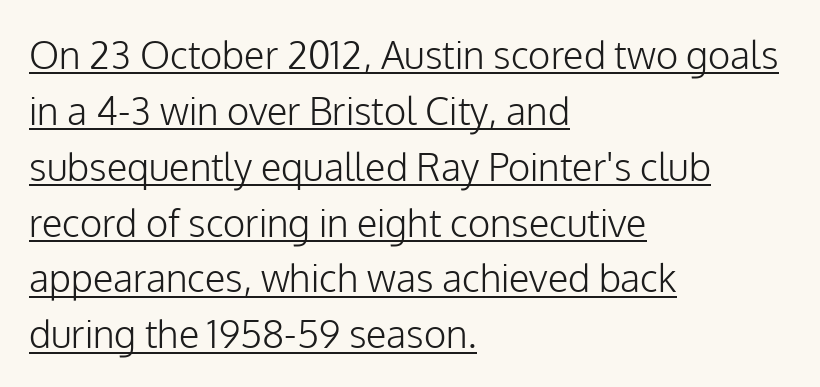
Q: Is the text bold? A: No.
Q: Is the text italic (slanted)? A: No, it is upright.
Q: Is the typeface a serif or a sans-serif typeface? A: Sans-serif.
Q: Is the text underlined? A: Yes.
Q: How is the paragraph aligned? A: Left-aligned.
Q: Is the spacing between letters normal or unusually wide? A: Normal.
Q: Is the spacing between lines tight, normal or loose? A: Normal.
Q: Width (condensed, normal, or wide)? A: Normal.
Q: Stroke contrast? A: Low.
Q: x-height? A: Medium.
Q: Monospaced? A: No.
